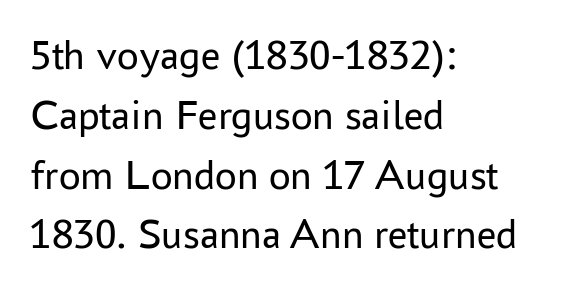
The image shows 43 px regular-weight sans-serif type, upright; set left-aligned, normal line spacing (1.39x), normal letter spacing, not underlined; low stroke contrast and a medium x-height.
